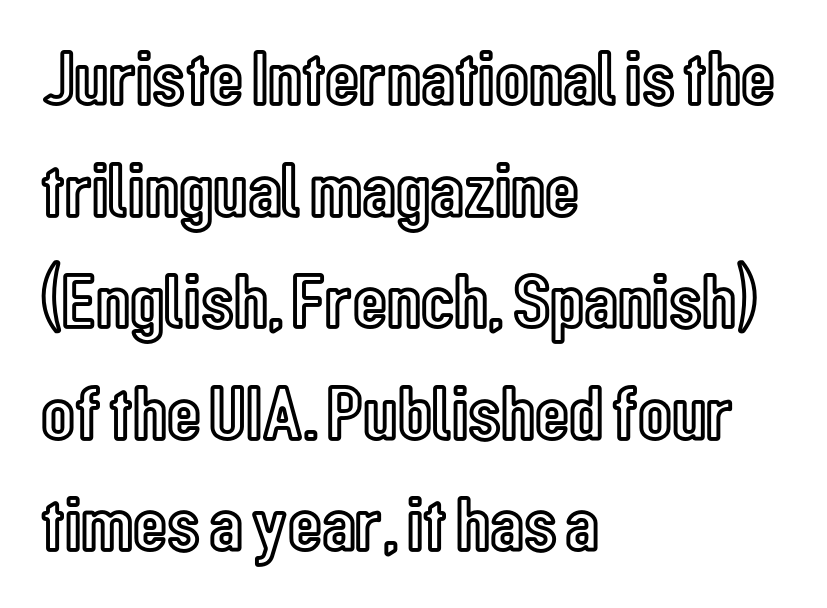
The image shows 78 px condensed type, upright; set left-aligned, normal line spacing (1.43x), normal letter spacing, not underlined; a medium x-height.
